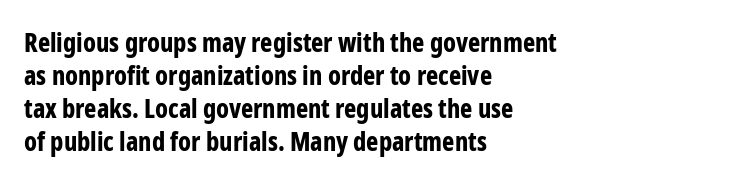
The leading is moderate, giving the passage an even texture. A dark, heavy texture on the line: the type is bold. Descenders hang freely into open space. Letter spacing: default. Notice how the passage keeps a crisp vertical edge on the left only. This is roman type, the default non-slanted kind.
